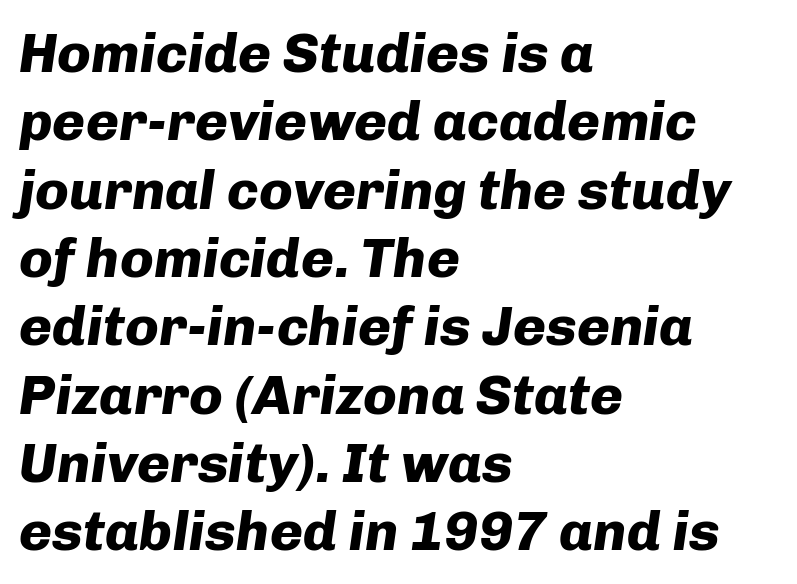
Q: Is the text bold? A: Yes.
Q: Is the text italic (slanted)? A: Yes, it leans right by about 8 degrees.
Q: Is the text underlined? A: No.
Q: How is the paragraph aligned? A: Left-aligned.
Q: Is the spacing between letters normal or unusually wide? A: Normal.
Q: Width (condensed, normal, or wide)? A: Normal.
Q: Stroke contrast? A: Low.
Q: x-height? A: Medium.
Q: Monospaced? A: No.
